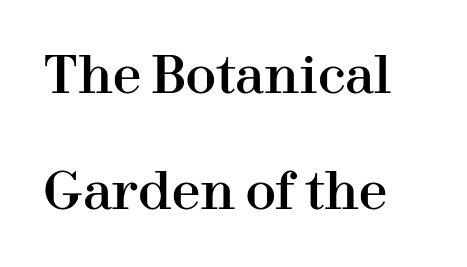
This sample uses an upright cut, with every glyph sitting square on the baseline. Quick note: underline off. The type is set solid horizontally, with unmodified tracking. These lines are rendered in a variable-pitch font. Students, observe: this is what heavily led, spacious text looks like. A serif font was chosen for this passage.
